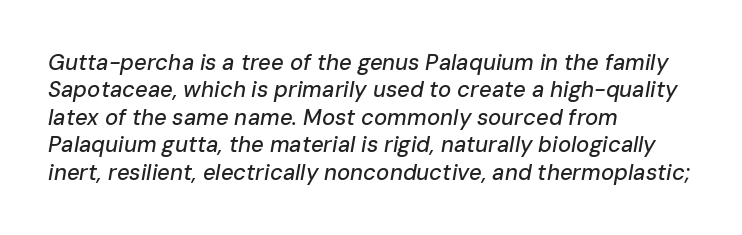
{"italic": "yes", "lean": "right", "slant_degrees": 10, "underline": "no", "align": "left", "line_spacing": "normal", "line_spacing_ratio": 1.25, "letter_spacing": "normal", "letter_spacing_em": 0.0, "glyph_px": 22}
